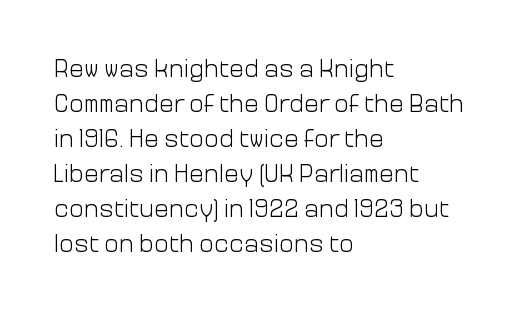
The image shows 25 px text type, upright; set left-aligned, normal line spacing (1.4x), normal letter spacing, not underlined.
